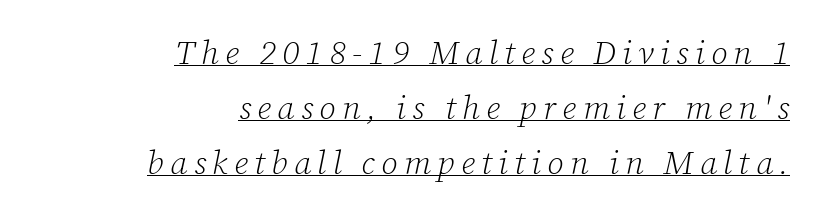
Q: Is the text bold? A: No.
Q: Is the text italic (slanted)? A: Yes, it leans right by about 12 degrees.
Q: Is the typeface a serif or a sans-serif typeface? A: Serif.
Q: Is the text underlined? A: Yes.
Q: How is the paragraph aligned? A: Right-aligned.
Q: Is the spacing between lines tight, normal or loose? A: Normal.
Q: Width (condensed, normal, or wide)? A: Normal.
Q: Stroke contrast? A: Low.
Q: x-height? A: Medium.
Q: Monospaced? A: No.
